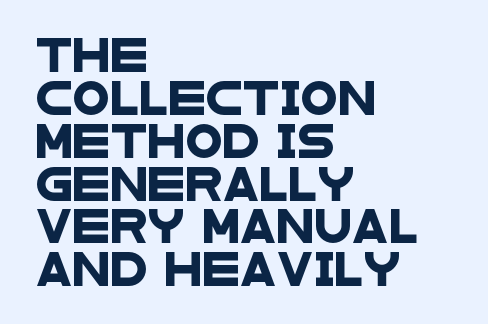
The letters carry no serifs — their stems end cleanly without finishing strokes. Glyph-to-glyph distance matches everyday printed text. Whoever set this chose a conventional vertical rhythm. Compared with a centered layout, this one pins lines to the left instead. The words here are not underlined. Spacing verdict: proportional, widths tailored to each character.
